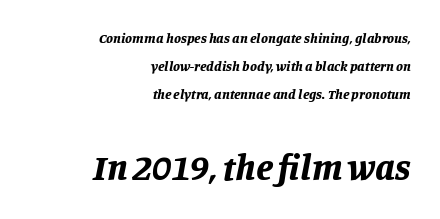
Q: Is the text bold? A: Yes.
Q: Is the text italic (slanted)? A: Yes, it leans right by about 11 degrees.
Q: Is the text underlined? A: No.
Q: How is the paragraph aligned? A: Right-aligned.
Q: Is the spacing between letters normal or unusually wide? A: Normal.
Q: Is the spacing between lines tight, normal or loose? A: Loose.
Q: Which block of text is set in a larger size, the first (top) or the second (bottom)? A: The second (bottom) one.
Q: Width (condensed, normal, or wide)? A: Normal.
Q: Stroke contrast? A: Low.
Q: x-height? A: Large.
Q: Monospaced? A: No.
